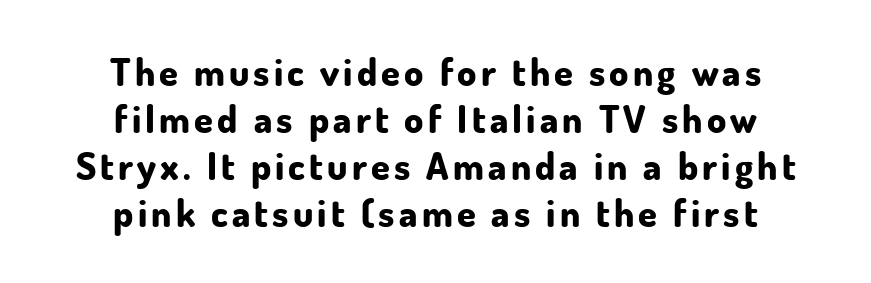
No feet cap the strokes, marking this as sans-serif type. These lines stack symmetrically, like a column narrowing and widening about its center. The font is running at its bold setting. This is the regular roman posture of the typeface.
